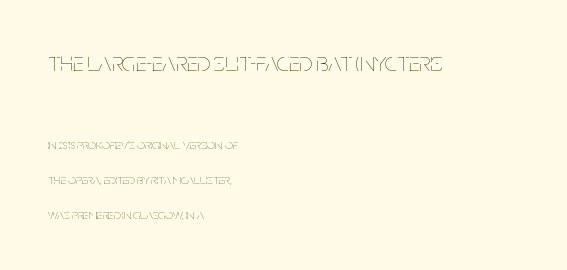
The image shows 27 px text type, upright; set left-aligned, loose line spacing (2.49x), normal letter spacing, not underlined; the first (top) block is 1.93x larger.
